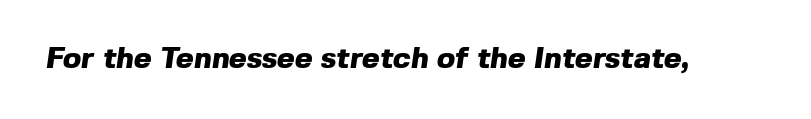
The image shows 30 px heavy sans-serif type; set normal letter spacing, not underlined; a medium x-height.
